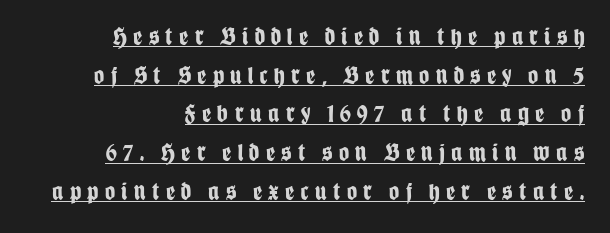
Inter-character spacing is expanded well beyond the font's built-in metrics. Teacher's note: observe the even right margin — that is flush-right alignment. Students, observe: this is what conventionally led text looks like. A roman cut, with each character standing at attention. Caption: lettering with a line underneath. Thick stems and heavy bowls — unmistakably bold.
